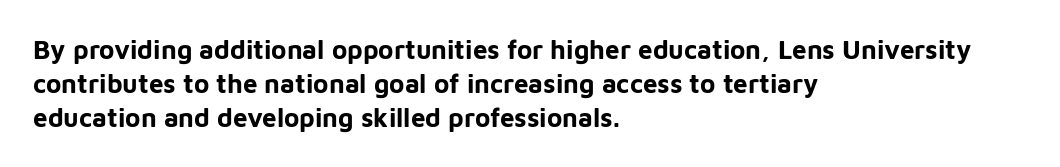
Q: Is the text bold? A: Yes.
Q: Is the text italic (slanted)? A: No, it is upright.
Q: Is the text underlined? A: No.
Q: How is the paragraph aligned? A: Left-aligned.
Q: Is the spacing between letters normal or unusually wide? A: Normal.
Q: Is the spacing between lines tight, normal or loose? A: Normal.
